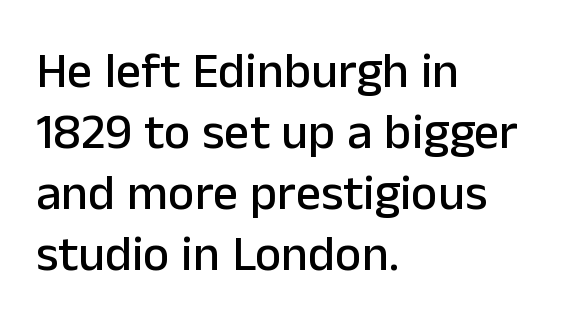
Do the letters lean? They stand straight. Characters follow at the spacing the type designer built in. Clear beneath every line of the passage. Font category for this specimen: sans-serif. If you drew a ruler down the left edge, every line would touch it.
